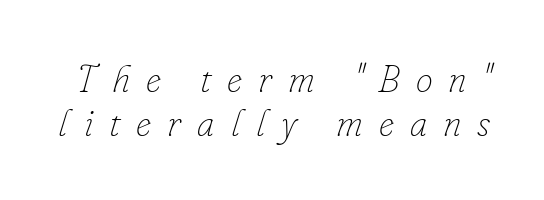
Weight: regular or lighter. Do the characters align in a grid? No, the font is proportional. Baseline-to-baseline distance is barely more than the letter height. The passage shown leans; its letterforms are oblique. The space directly below the letters is spotless.
